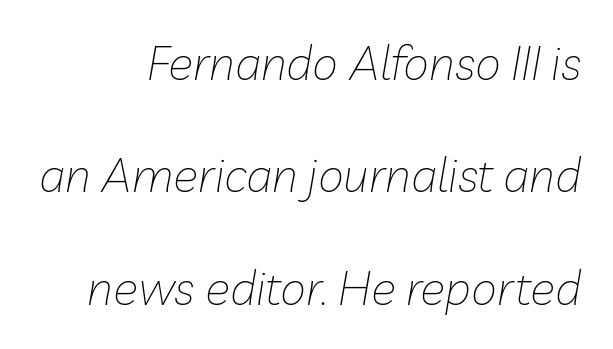
Spacing verdict: proportional, widths tailored to each character. Emphasis-style slanted type is in use. Type without underlining. Reading down the block, your eye finds every line finishing at a fixed right position.
